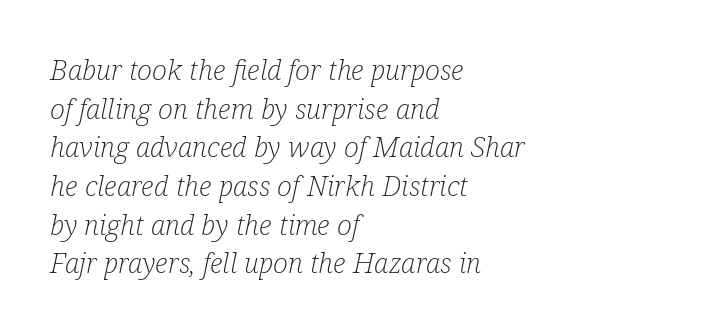
The image shows 28 px light, condensed serif type, italic (leaning right); set left-aligned, normal line spacing (1.38x), normal letter spacing, not underlined; low stroke contrast and a medium x-height.
